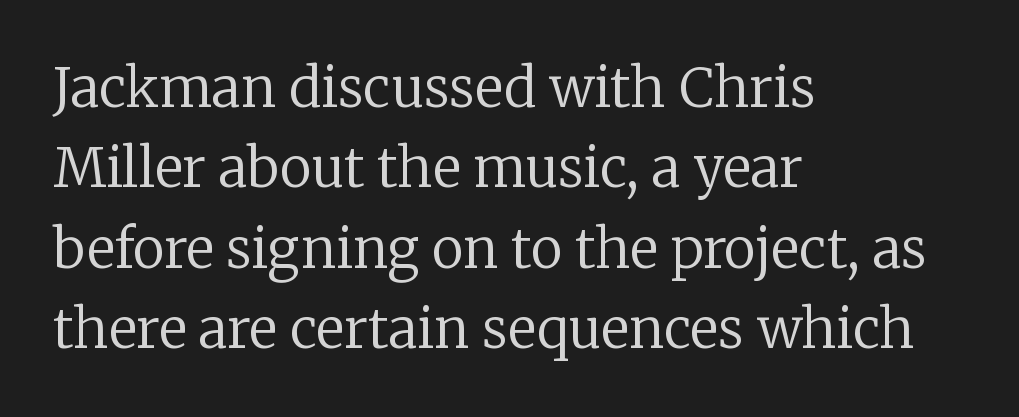
Q: Is the text bold? A: No.
Q: Is the text italic (slanted)? A: No, it is upright.
Q: Is the typeface a serif or a sans-serif typeface? A: Serif.
Q: Is the text underlined? A: No.
Q: How is the paragraph aligned? A: Left-aligned.
Q: Is the spacing between letters normal or unusually wide? A: Normal.
Q: Is the spacing between lines tight, normal or loose? A: Normal.
Q: Width (condensed, normal, or wide)? A: Normal.
Q: Stroke contrast? A: Low.
Q: x-height? A: Medium.
Q: Monospaced? A: No.
